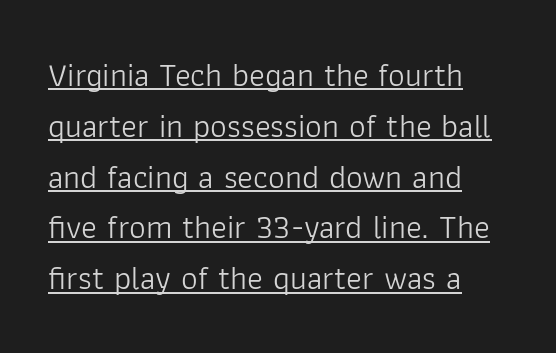
The typeface has the unassuming heft of standard copy or less. Think of a printed novel: that variable character pitch is what you see here. Leading matches the norm, producing a regular column. A typesetter would call this zero additional tracking. Which margin do the lines hug? The left one — the right edge is uneven. The characters display no serif detailing; their extremities are plain.
